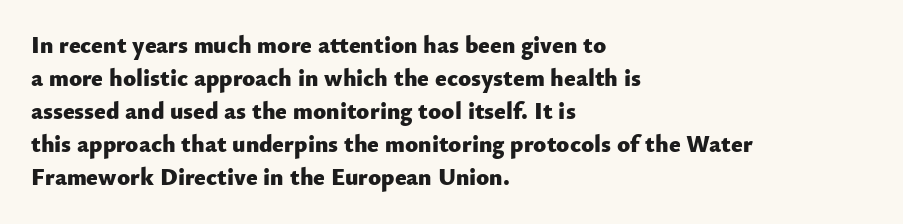
These lines keep a tight, regular rhythm from letter to letter. Heavy-handed strokes throughout: this text is bold. A normal amount of white space separates one row of letters from the next. The font's upright variant was chosen for this text. The string is rendered with underlining switched off. Which margin do the lines hug? The left one — the right edge is uneven.
